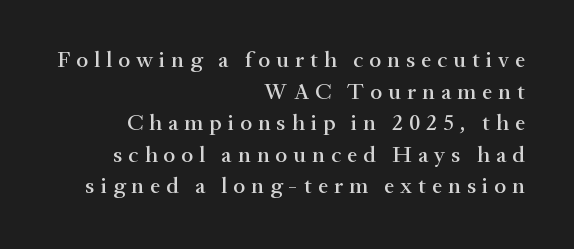
{"italic": "no", "underline": "no", "align": "right", "line_spacing": "normal", "line_spacing_ratio": 1.37, "letter_spacing": "wide", "letter_spacing_em": 0.26, "glyph_px": 23}
